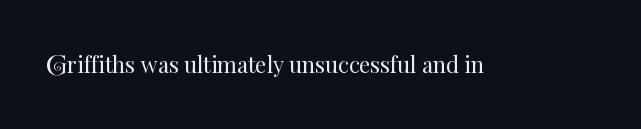
The image shows 22 px text type, upright; set normal letter spacing, not underlined.
